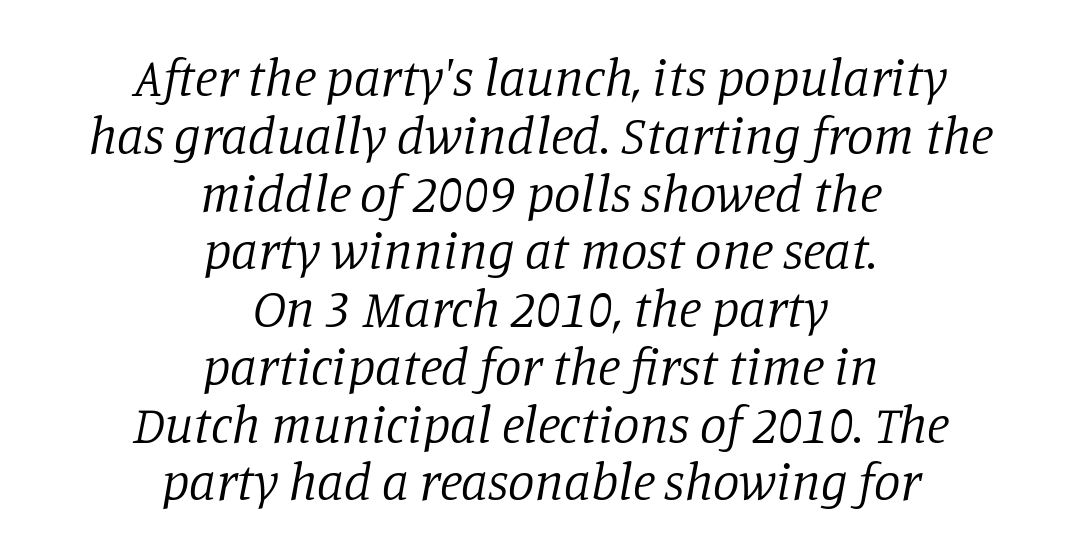
The image shows 53 px regular-weight serif type, italic (leaning right); set centered, tight line spacing (1.09x), normal letter spacing, not underlined; low stroke contrast and a large x-height.
